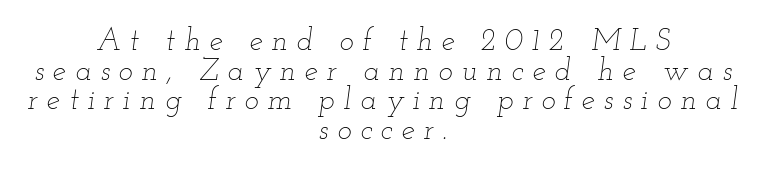
Character widths vary here, with narrow letters taking less room than wide ones. Emphasis-style slanted type is in use. The leading is snug, giving the passage a crowded texture. Unmarked baselines from the first word to the last. Is this a heavy cut? Hardly; it is regular or lighter. Glyph-to-glyph distance is far greater than everyday printed text.
